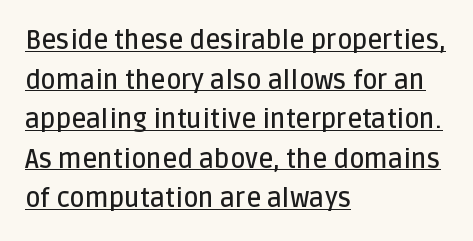
The image shows 26 px text type, upright; set left-aligned, normal line spacing (1.52x), normal letter spacing, underlined.
